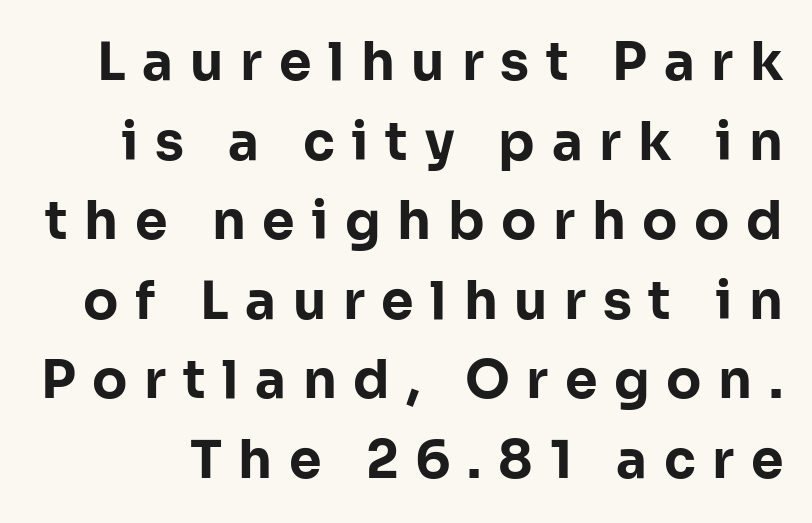
Compared with typical paragraphs, the rows here are spaced about the same. The typesetting leans heavy: a genuine bold. Type without underlining. Is there any slant? The stems are plumb.
